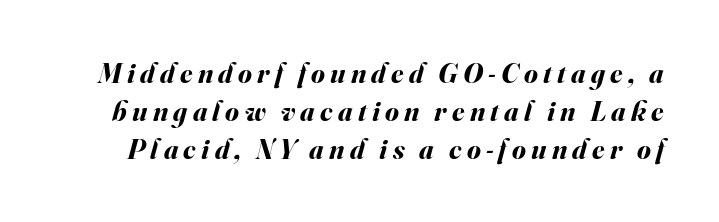
Q: Is the text bold? A: Yes.
Q: Is the text italic (slanted)? A: Yes, it leans right by about 16 degrees.
Q: Is the text underlined? A: No.
Q: Is the spacing between lines tight, normal or loose? A: Normal.
Q: Width (condensed, normal, or wide)? A: Normal.
Q: Stroke contrast? A: Medium.
Q: x-height? A: Small.
Q: Monospaced? A: No.
